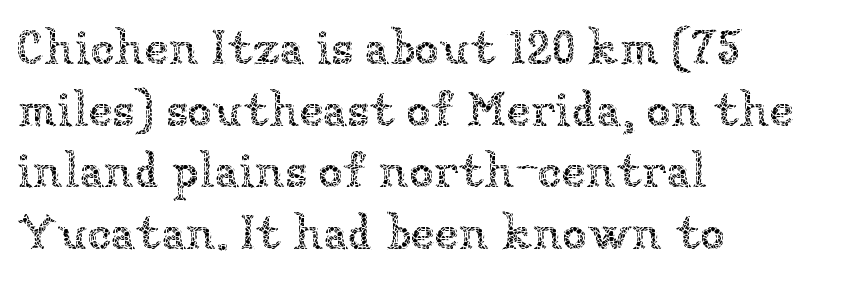
There is no visible air inserted between adjacent glyphs. These lines are set flush left with a ragged right edge. Just letters on the line, the space beneath them empty. Each stroke keeps to a modest, everyday thickness or less. Here the designer chose a conventional face with non-uniform glyph widths.
